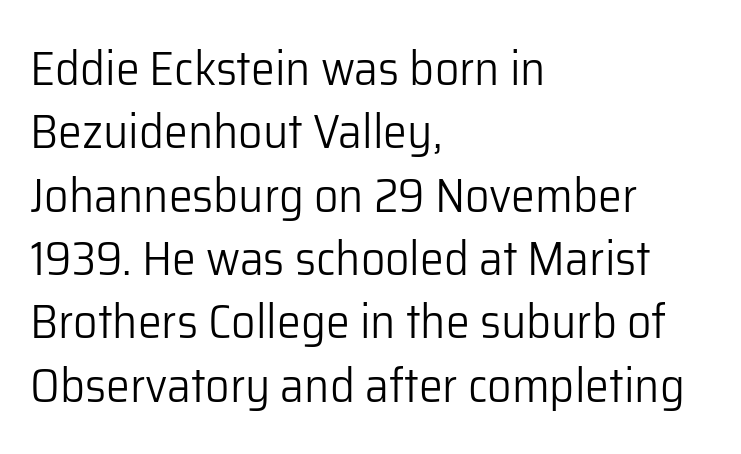
The image shows 48 px light sans-serif type, upright; set left-aligned, normal line spacing (1.32x), normal letter spacing, not underlined; low stroke contrast and a medium x-height.
